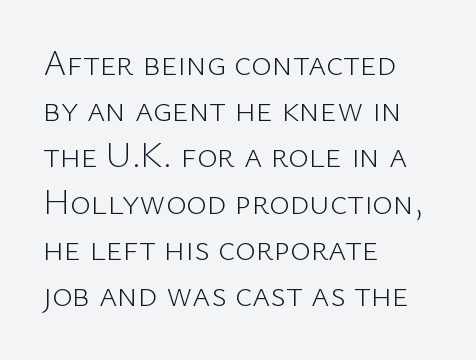
{"serif": "no", "italic": "no", "bold": "no", "weight": "light", "width": "normal", "stroke_contrast": "low", "x_height": "medium", "monospaced": "no", "underline": "no", "align": "left", "line_spacing": "normal", "line_spacing_ratio": 1.32, "letter_spacing": "normal", "letter_spacing_em": 0.0, "glyph_px": 35}
